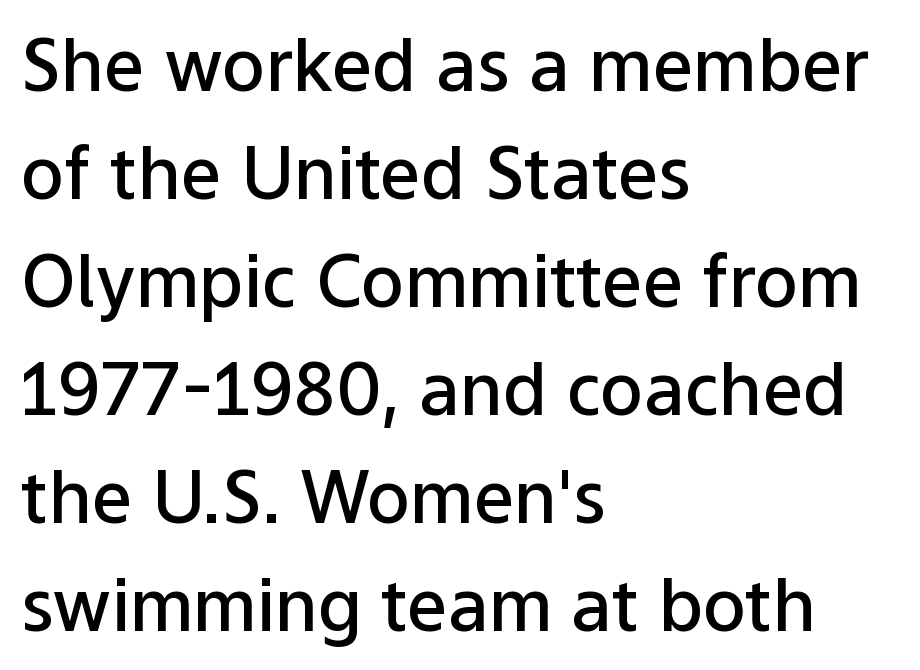
{"serif": "no", "italic": "no", "bold": "semi", "weight": "semibold", "width": "normal", "stroke_contrast": "low", "x_height": "medium", "monospaced": "no", "underline": "no", "align": "left", "line_spacing": "normal", "line_spacing_ratio": 1.5, "letter_spacing": "normal", "letter_spacing_em": 0.0, "glyph_px": 72}
